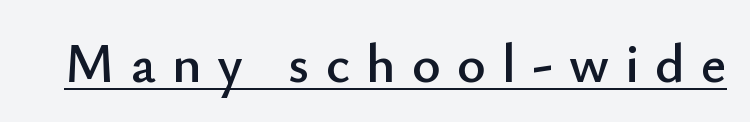
The rendering shows plain stroke endings on the letterforms — a sans-serif design. Underlined type. Inter-character spacing is expanded well beyond the font's built-in metrics. Each letter keeps its own natural width here, so spacing adapts to shape. The lettering holds an erect, upright posture throughout.
